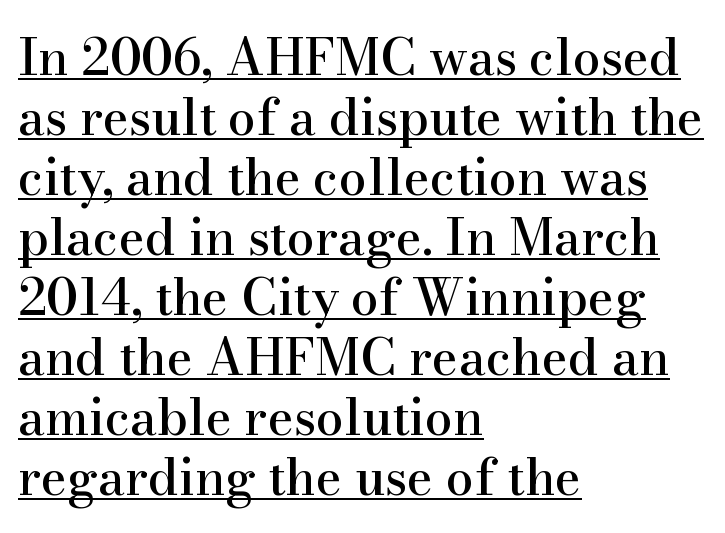
This is serif lettering, the kind often seen in printed books. Caption: standard tracking, unaltered. The string is rendered with underlining switched on. Think of a printed novel: that variable character pitch is what you see here.
